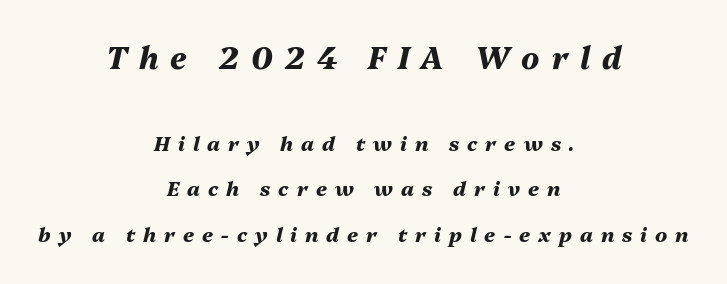
Q: Is the text bold? A: Yes.
Q: Is the text italic (slanted)? A: Yes, it leans right by about 13 degrees.
Q: Is the text underlined? A: No.
Q: How is the paragraph aligned? A: Centered.
Q: Is the spacing between letters normal or unusually wide? A: Unusually wide.
Q: Is the spacing between lines tight, normal or loose? A: Loose.
Q: Which block of text is set in a larger size, the first (top) or the second (bottom)? A: The first (top) one.
Q: Width (condensed, normal, or wide)? A: Normal.
Q: Stroke contrast? A: Medium.
Q: x-height? A: Medium.
Q: Monospaced? A: No.
